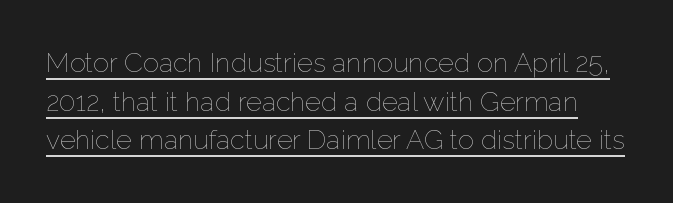
Q: Is the text bold? A: No.
Q: Is the text italic (slanted)? A: No, it is upright.
Q: Is the text underlined? A: Yes.
Q: Is the spacing between letters normal or unusually wide? A: Normal.
Q: Is the spacing between lines tight, normal or loose? A: Normal.
